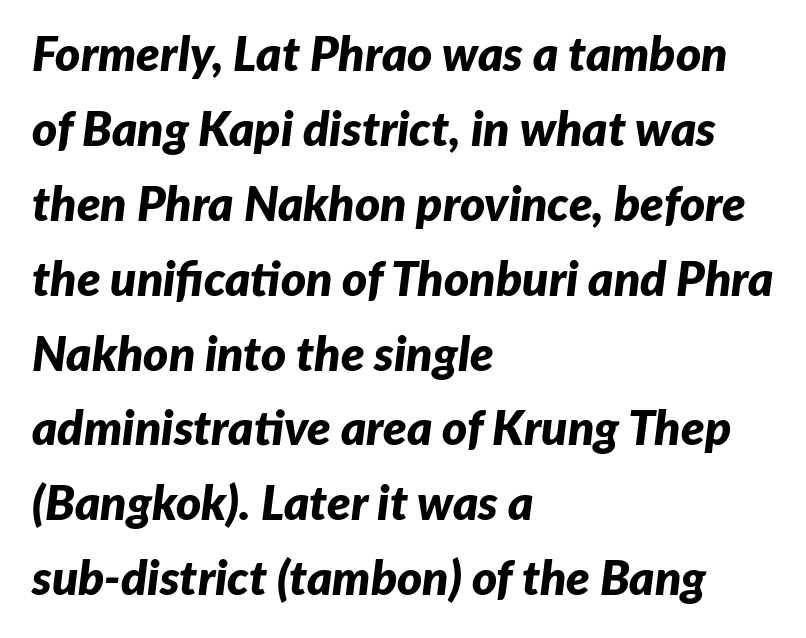
Emphasis-style slanted type is in use. The horizontal fit of the characters is conventional and even. Each letter keeps its own natural width here, so spacing adapts to shape. Casual observation: everything's shoved over to the left.
